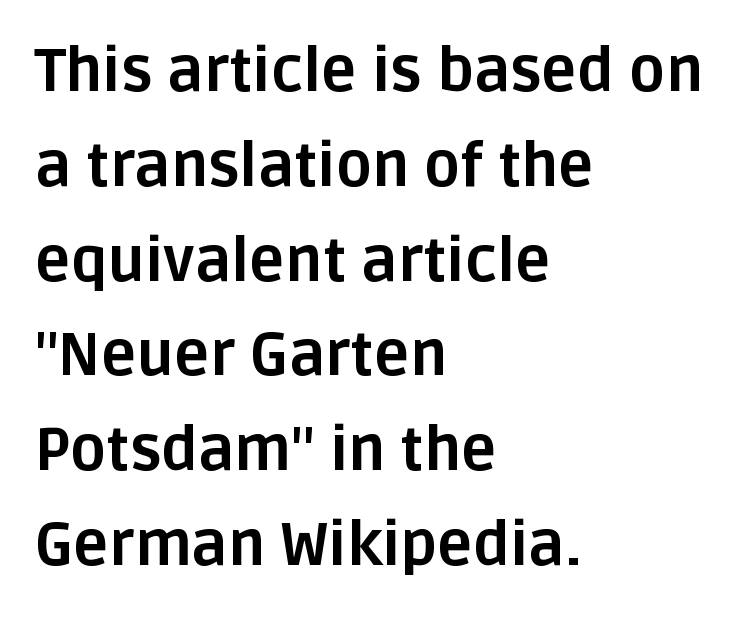
Q: Is the text bold? A: Yes.
Q: Is the text italic (slanted)? A: No, it is upright.
Q: Is the typeface a serif or a sans-serif typeface? A: Sans-serif.
Q: Is the text underlined? A: No.
Q: How is the paragraph aligned? A: Left-aligned.
Q: Is the spacing between letters normal or unusually wide? A: Normal.
Q: Is the spacing between lines tight, normal or loose? A: Normal.
Q: Width (condensed, normal, or wide)? A: Normal.
Q: Stroke contrast? A: Low.
Q: x-height? A: Large.
Q: Monospaced? A: No.
